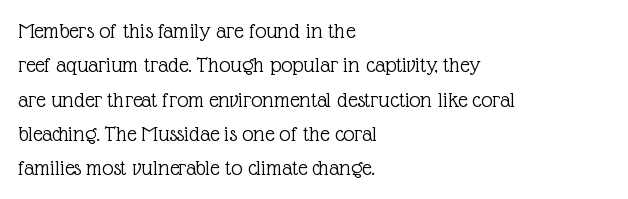
The image shows 23 px text type, upright; set left-aligned, normal line spacing (1.49x), normal letter spacing, not underlined.
